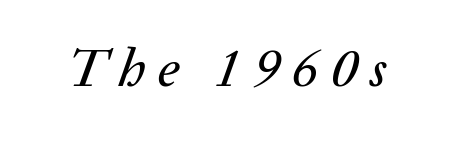
Q: Is the text italic (slanted)? A: Yes, it leans right by about 20 degrees.
Q: Is the text underlined? A: No.
Q: Is the spacing between letters normal or unusually wide? A: Unusually wide.
Q: Width (condensed, normal, or wide)? A: Normal.
Q: Stroke contrast? A: Medium.
Q: x-height? A: Medium.
Q: Monospaced? A: No.
